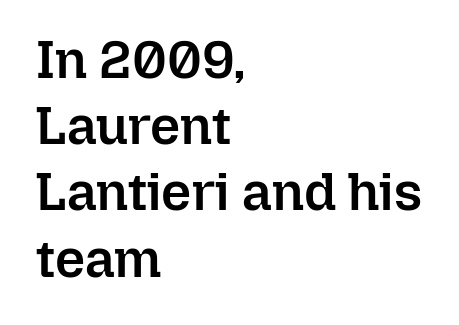
{"italic": "no", "bold": "semi", "weight": "semibold", "width": "normal", "stroke_contrast": "low", "x_height": "medium", "monospaced": "no", "underline": "no", "align": "left", "line_spacing": "normal", "line_spacing_ratio": 1.25, "letter_spacing": "normal", "letter_spacing_em": 0.0, "glyph_px": 53}
